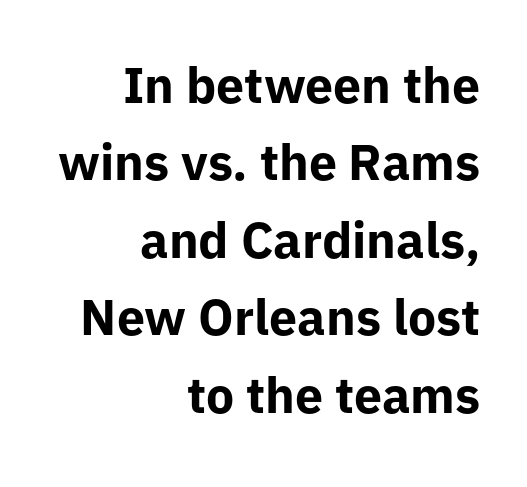
The tracking reads as untouched default to a designer's eye. Nope, no serifs anywhere on these letters. Vertically, the passage feels balanced, rows spaced as you'd expect. A typesetter would call this proportional, since set widths differ per character. A typesetter would mark this as roman, not italic. Check under the words: just untouched page.
